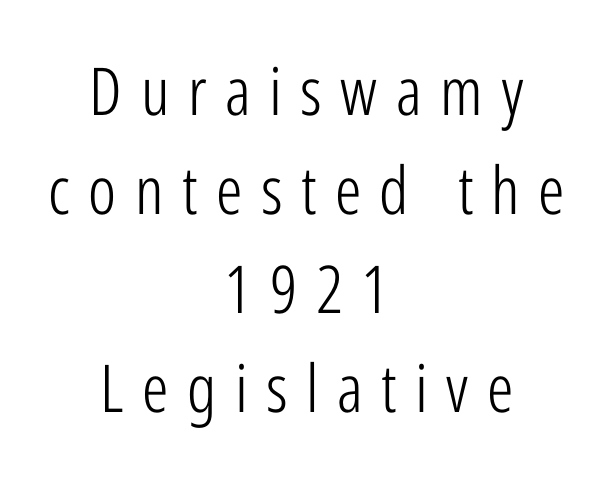
{"serif": "no", "italic": "no", "bold": "no", "weight": "light", "width": "condensed", "stroke_contrast": "low", "x_height": "medium", "monospaced": "no", "underline": "no", "align": "center", "line_spacing": "normal", "line_spacing_ratio": 1.5, "letter_spacing": "wide", "letter_spacing_em": 0.28, "glyph_px": 66}
